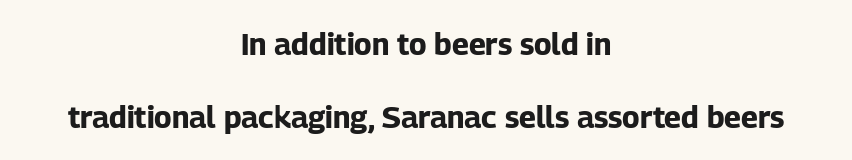
The image shows 30 px bold sans-serif type, upright; set centered, loose line spacing (2.43x), normal letter spacing, not underlined; low stroke contrast and a medium x-height.
